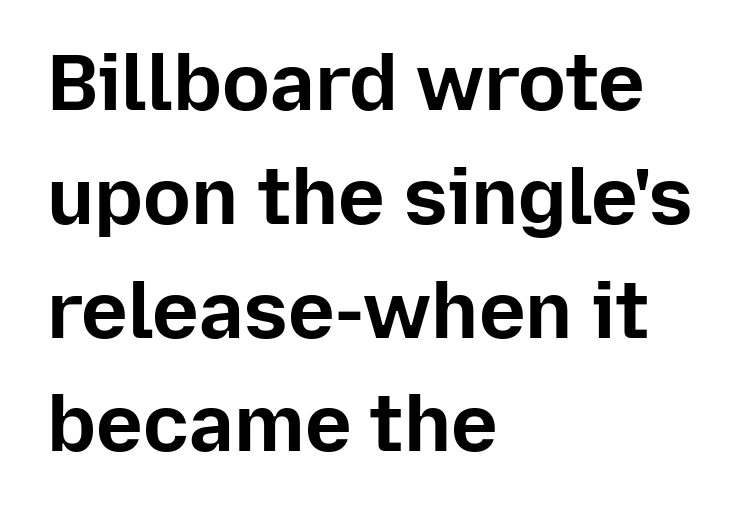
Q: Is the text bold? A: Yes.
Q: Is the text italic (slanted)? A: No, it is upright.
Q: Is the typeface a serif or a sans-serif typeface? A: Sans-serif.
Q: Is the text underlined? A: No.
Q: How is the paragraph aligned? A: Left-aligned.
Q: Is the spacing between letters normal or unusually wide? A: Normal.
Q: Is the spacing between lines tight, normal or loose? A: Normal.
Q: Width (condensed, normal, or wide)? A: Normal.
Q: Stroke contrast? A: Low.
Q: x-height? A: Medium.
Q: Monospaced? A: No.
